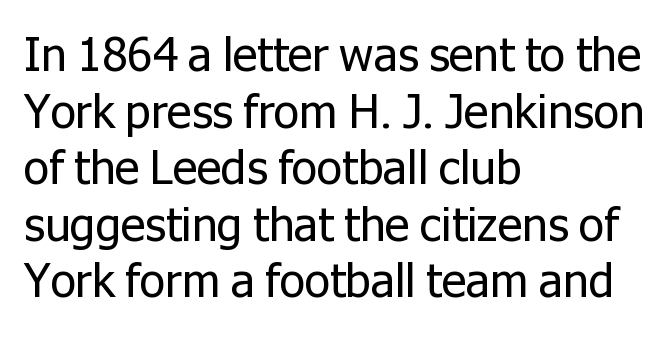
The image shows 46 px regular-weight sans-serif type, upright; set left-aligned, line spacing 1.23x, normal letter spacing, not underlined; low stroke contrast and a medium x-height.
